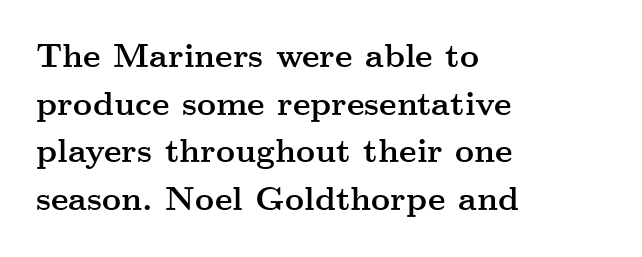
{"serif": "yes", "italic": "no", "bold": "yes", "weight": "semibold", "width": "wide", "stroke_contrast": "medium", "x_height": "small", "monospaced": "no", "underline": "no", "align": "left", "line_spacing": "normal", "line_spacing_ratio": 1.44, "letter_spacing": "normal", "letter_spacing_em": 0.0, "glyph_px": 33}
